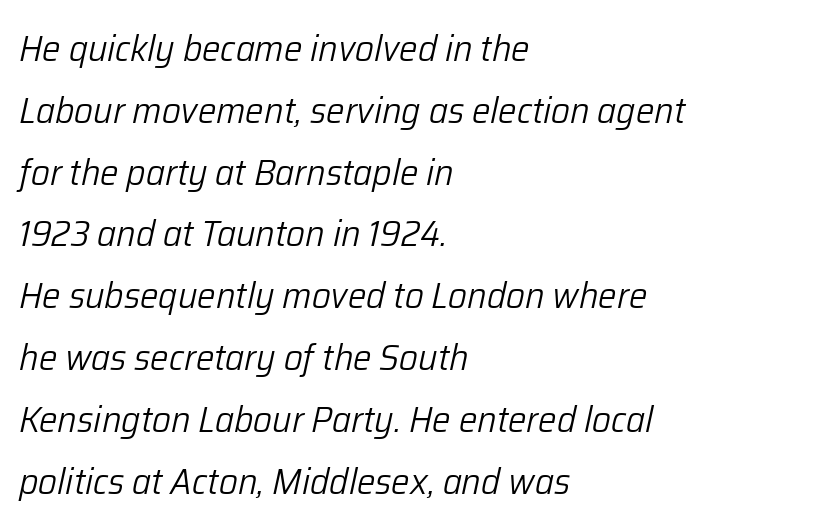
The image shows 37 px light type, italic (leaning right); set left-aligned, normal line spacing (1.67x), normal letter spacing, not underlined; low stroke contrast and a medium x-height.
